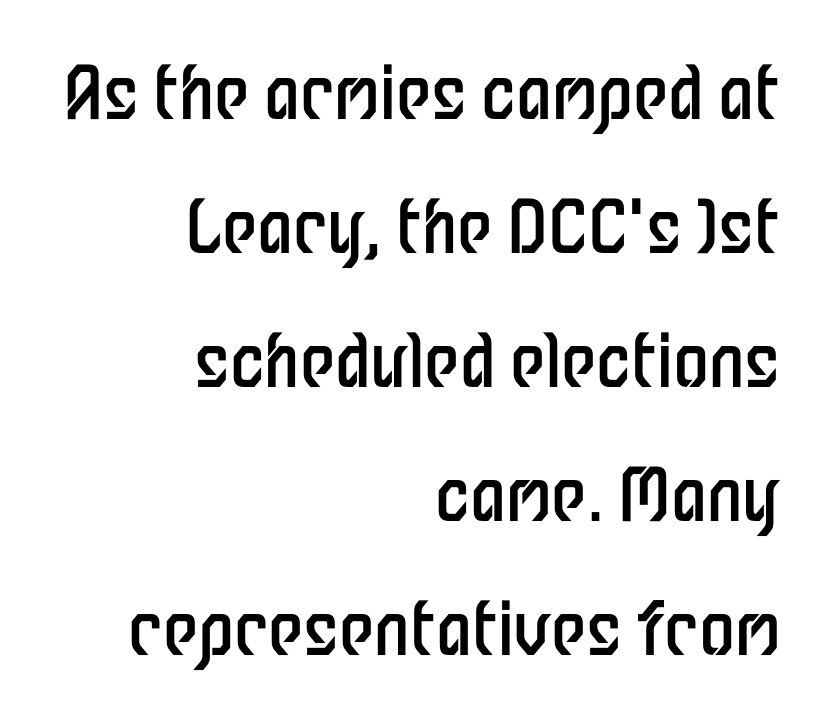
Q: Is the text bold? A: No.
Q: Is the text italic (slanted)? A: No, it is upright.
Q: Is the typeface a serif or a sans-serif typeface? A: Sans-serif.
Q: Is the text underlined? A: No.
Q: How is the paragraph aligned? A: Right-aligned.
Q: Is the spacing between letters normal or unusually wide? A: Normal.
Q: Width (condensed, normal, or wide)? A: Condensed.
Q: Stroke contrast? A: Low.
Q: x-height? A: Medium.
Q: Monospaced? A: No.
